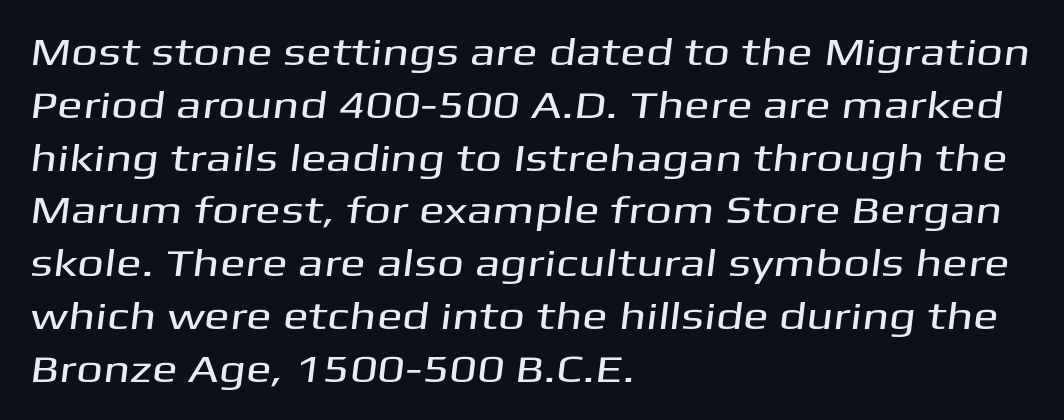
{"serif": "no", "width": "wide", "stroke_contrast": "medium", "x_height": "medium", "monospaced": "no", "underline": "no", "align": "left", "line_spacing": "normal", "line_spacing_ratio": 1.39, "letter_spacing": "normal", "letter_spacing_em": 0.0, "glyph_px": 38}
